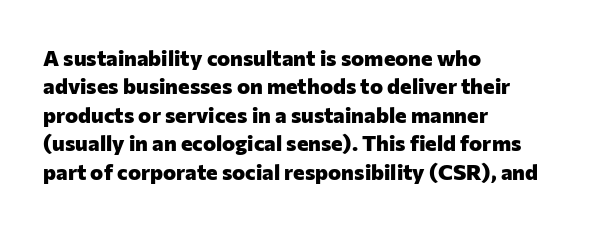
The image shows 22 px bold type, upright; set left-aligned, normal line spacing (1.29x), normal letter spacing, not underlined.
